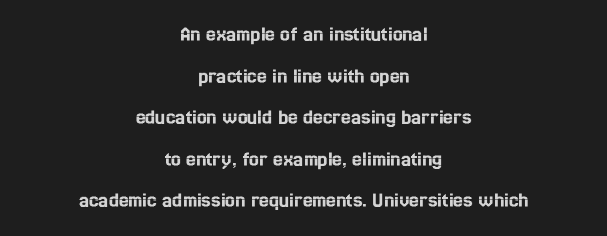
Q: Is the text italic (slanted)? A: No, it is upright.
Q: Is the text underlined? A: No.
Q: How is the paragraph aligned? A: Centered.
Q: Is the spacing between letters normal or unusually wide? A: Normal.
